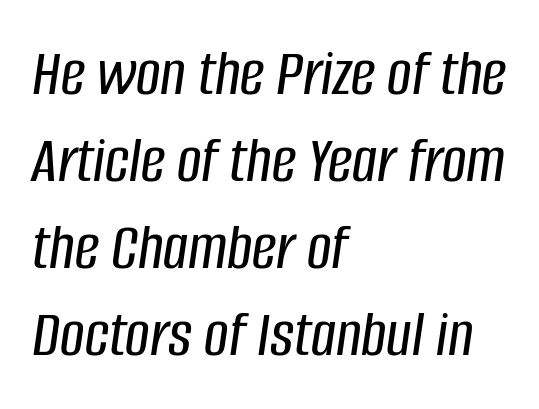
{"italic": "yes", "lean": "right", "slant_degrees": 8, "width": "condensed", "stroke_contrast": "low", "x_height": "large", "monospaced": "no", "underline": "no", "align": "left", "line_spacing": "normal", "line_spacing_ratio": 1.28, "letter_spacing": "normal", "letter_spacing_em": 0.0, "glyph_px": 68}
